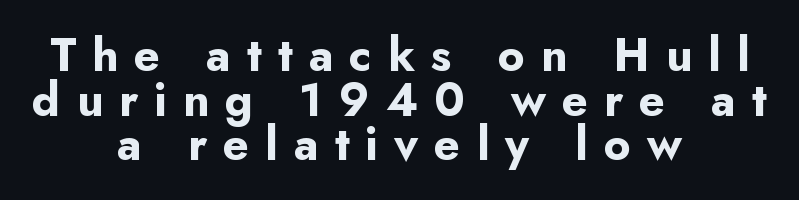
Q: Is the text bold? A: Yes.
Q: Is the text italic (slanted)? A: No, it is upright.
Q: Is the typeface a serif or a sans-serif typeface? A: Sans-serif.
Q: Is the text underlined? A: No.
Q: How is the paragraph aligned? A: Centered.
Q: Is the spacing between letters normal or unusually wide? A: Unusually wide.
Q: Is the spacing between lines tight, normal or loose? A: Tight.
Q: Width (condensed, normal, or wide)? A: Normal.
Q: Stroke contrast? A: Low.
Q: x-height? A: Small.
Q: Monospaced? A: No.
